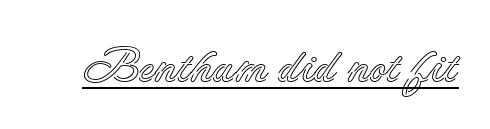
The rendering uses natural spacing where letterforms have individual widths. In terms of letterspacing, this is plain default setting. This is underlined copy, the kind a proofreader might mark for attention.
